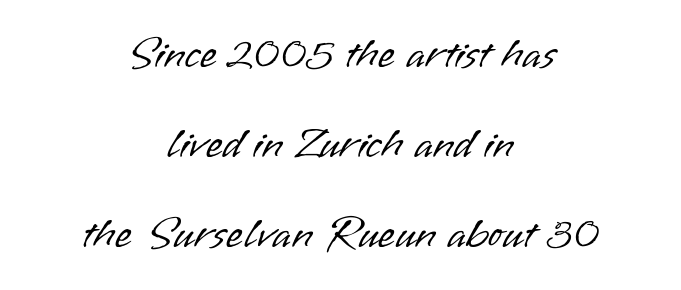
Standard letterfit; no display-style spreading of the glyphs. Widely set lines give the paragraph a tall, airy silhouette. The letters carry no serifs — their stems end cleanly without finishing strokes. The passage shown is typed in a proportional face where columns would drift. The letters look calm and open, with moderate or lighter stems.
